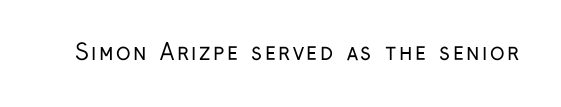
The image shows 22 px text type, upright; set not underlined.
